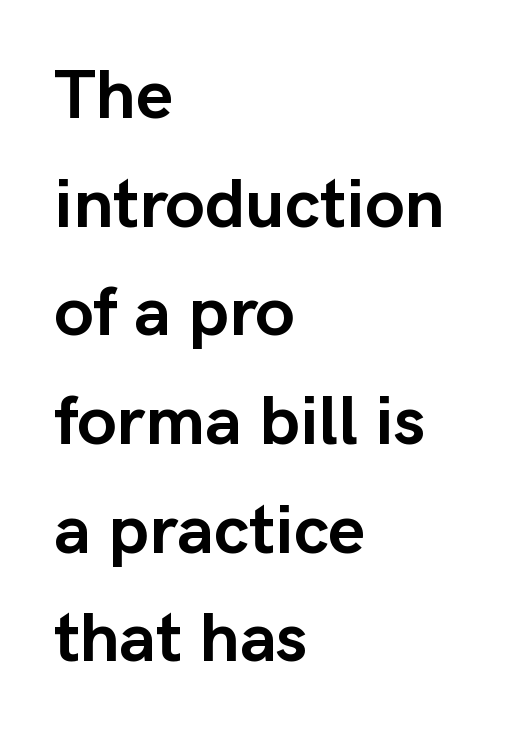
Q: Is the text bold? A: Yes.
Q: Is the text italic (slanted)? A: No, it is upright.
Q: Is the typeface a serif or a sans-serif typeface? A: Sans-serif.
Q: Is the text underlined? A: No.
Q: How is the paragraph aligned? A: Left-aligned.
Q: Is the spacing between letters normal or unusually wide? A: Normal.
Q: Is the spacing between lines tight, normal or loose? A: Normal.
Q: Width (condensed, normal, or wide)? A: Normal.
Q: Stroke contrast? A: Low.
Q: x-height? A: Medium.
Q: Monospaced? A: No.
